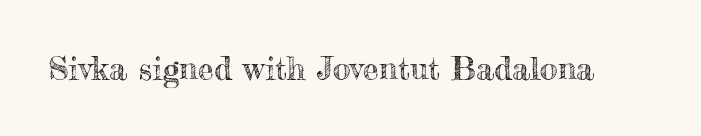
Caption: standard tracking, unaltered. Nope, not italic — everything's standing straight. Each letter keeps its own natural width here, so spacing adapts to shape. Words float on clear page, feet unadorned.
